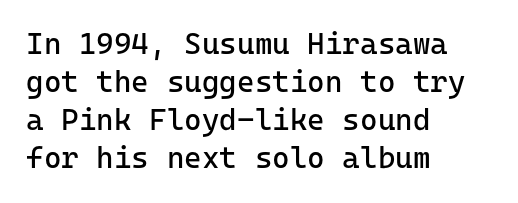
No extra tracking has been applied to these lines. This sample uses an upright cut, with every glyph sitting square on the baseline. Regarding serifs, this sample does without them. A clean baseline with only descenders dipping below it. The lines are quadded left. No chunkiness to these letters — they're not bold.
